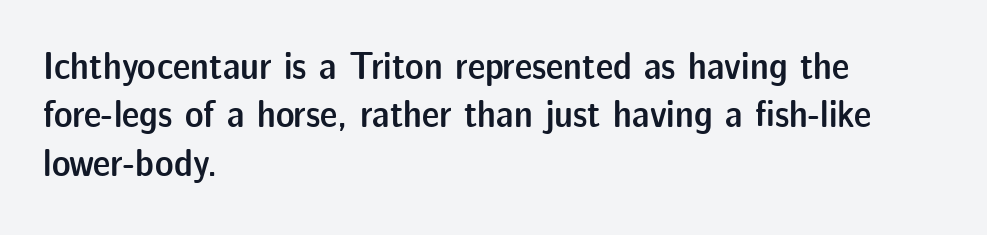
Rendered with straight, roman letterforms. Between one letter and the next there's only the usual sliver of space. A bit beefed up — I'd call it semibold rather than bold. Is the block centered? No — it sits flush against the left margin. The zone under the glyphs is completely vacant. Nope, no serifs anywhere on these letters.
